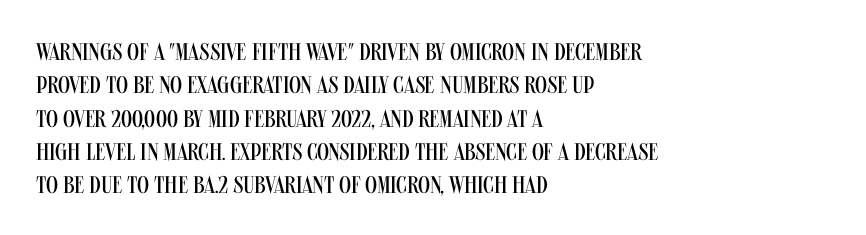
The image shows 24 px text type, upright; set left-aligned, normal line spacing (1.39x), normal letter spacing, not underlined.
